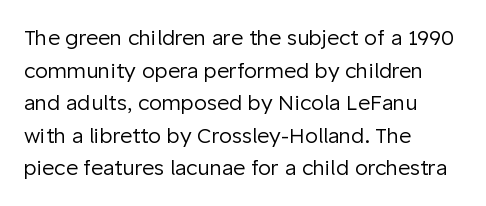
Q: Is the text bold? A: No.
Q: Is the text italic (slanted)? A: No, it is upright.
Q: Is the text underlined? A: No.
Q: How is the paragraph aligned? A: Left-aligned.
Q: Is the spacing between letters normal or unusually wide? A: Normal.
Q: Is the spacing between lines tight, normal or loose? A: Normal.
